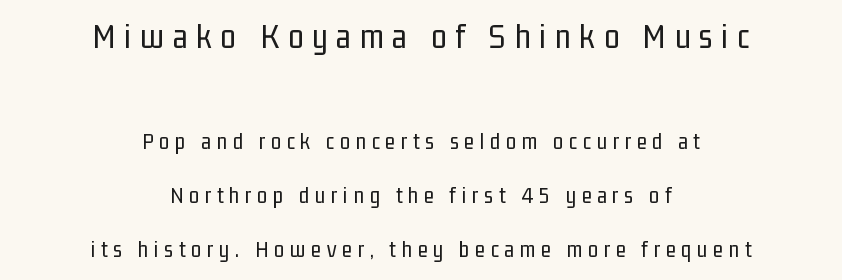
The image shows 35 px regular-weight, condensed sans-serif type, upright; set centered, loose line spacing (2.36x), unusually wide letter spacing (+0.25 em), not underlined; the first (top) block is 1.52x larger; low stroke contrast and a medium x-height.
